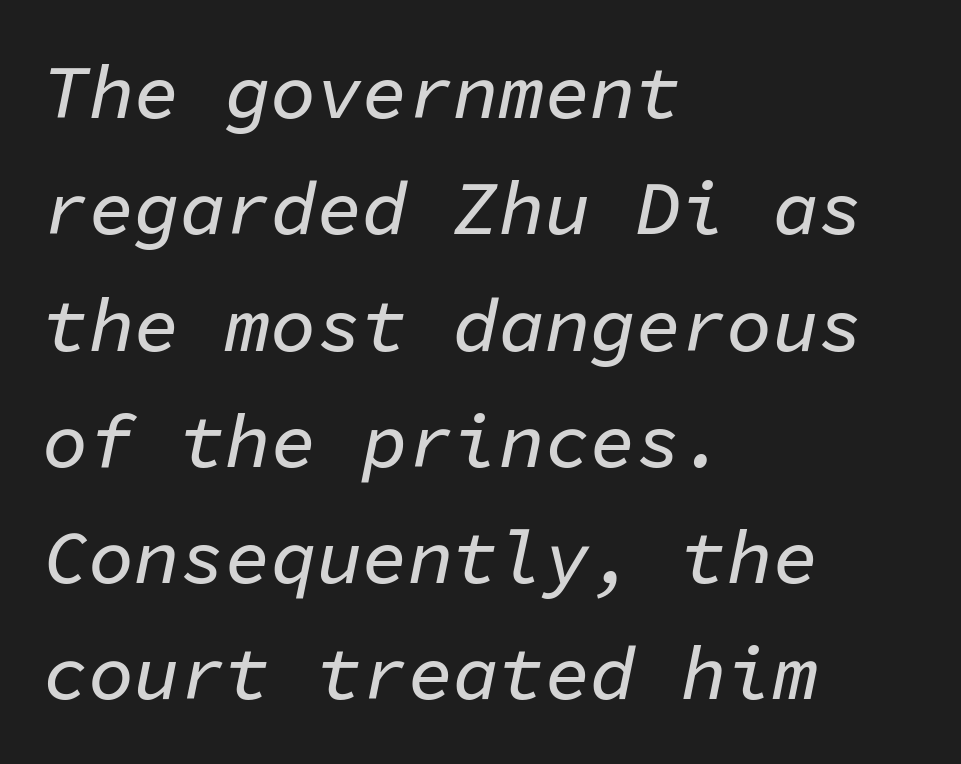
The image shows 76 px text type, italic (leaning right), monospaced; set left-aligned, normal line spacing (1.53x), normal letter spacing, not underlined; low stroke contrast and a medium x-height.
